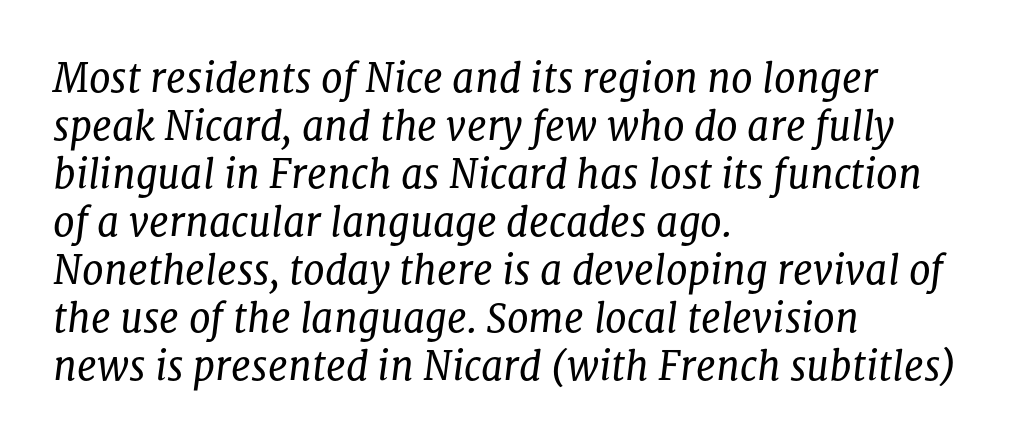
Q: Is the text bold? A: No.
Q: Is the text italic (slanted)? A: Yes, it leans right by about 8 degrees.
Q: Is the typeface a serif or a sans-serif typeface? A: Serif.
Q: Is the text underlined? A: No.
Q: How is the paragraph aligned? A: Left-aligned.
Q: Is the spacing between letters normal or unusually wide? A: Normal.
Q: Width (condensed, normal, or wide)? A: Normal.
Q: Stroke contrast? A: Low.
Q: x-height? A: Medium.
Q: Monospaced? A: No.
